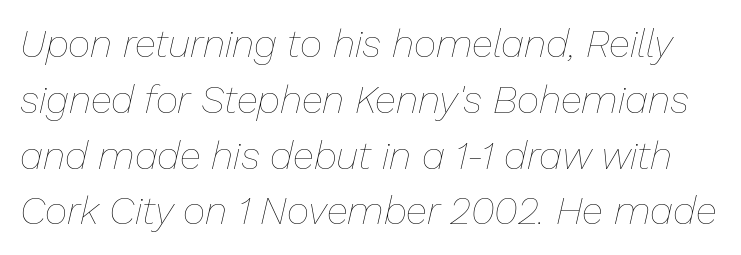
{"italic": "yes", "lean": "right", "slant_degrees": 13, "bold": "no", "weight": "thin", "width": "normal", "stroke_contrast": "low", "x_height": "medium", "monospaced": "no", "underline": "no", "line_spacing": "normal", "line_spacing_ratio": 1.43, "letter_spacing": "normal", "letter_spacing_em": 0.0, "glyph_px": 39}
